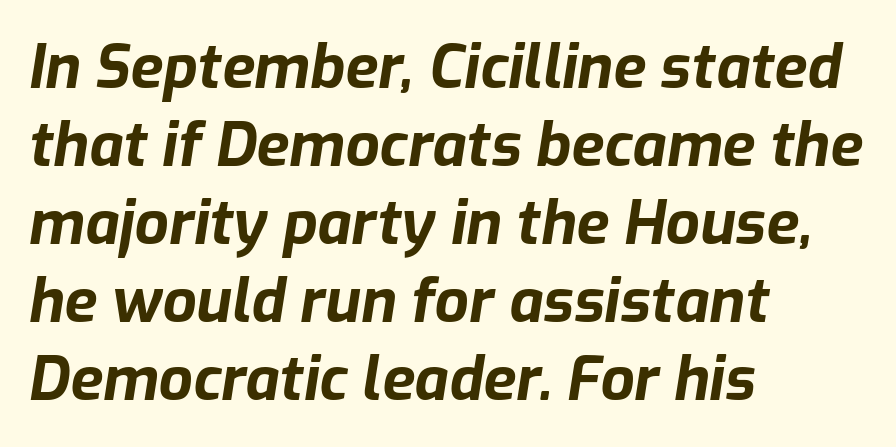
Q: Is the text bold? A: Yes.
Q: Is the text italic (slanted)? A: Yes, it leans right by about 9 degrees.
Q: Is the text underlined? A: No.
Q: How is the paragraph aligned? A: Left-aligned.
Q: Is the spacing between letters normal or unusually wide? A: Normal.
Q: Is the spacing between lines tight, normal or loose? A: Normal.
Q: Width (condensed, normal, or wide)? A: Normal.
Q: Stroke contrast? A: Low.
Q: x-height? A: Medium.
Q: Monospaced? A: No.
